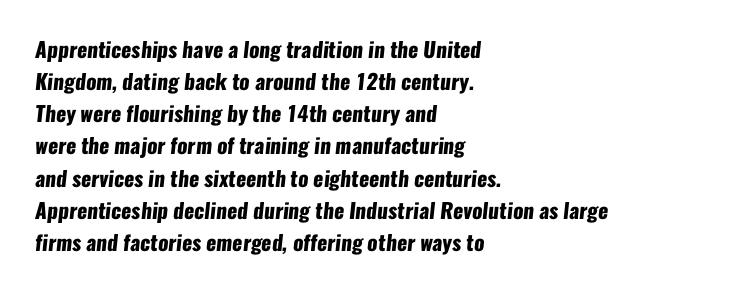
The string is rendered with underlining switched off. What stands out about the letter spacing? Nothing — it is the standard amount. I'd describe the lettering as bold — thick and assertive. What's the leading like? Ordinary, nothing unusual. This rendering uses left alignment, leaving the right contour irregular.
